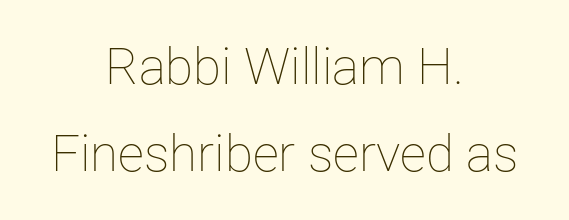
Varying glyph widths throughout — classic text-font behaviour. Leftover space on each line is divided equally before and after the words. These lines sit exactly where default settings would place them. Short note: letters normally spaced. Caption: face not bold, strokes unweighted.
